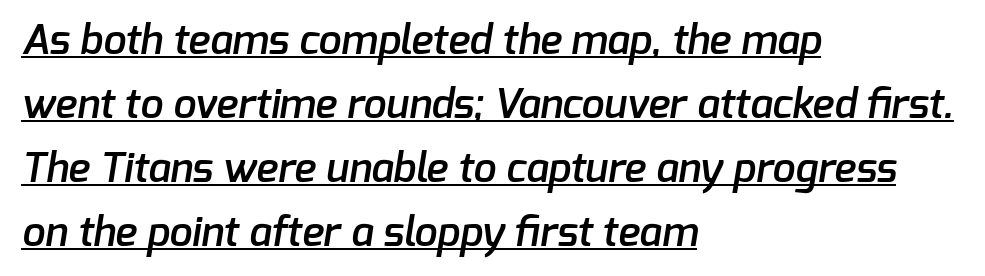
Q: Is the text bold? A: Semi-bold.
Q: Is the typeface a serif or a sans-serif typeface? A: Sans-serif.
Q: Is the text underlined? A: Yes.
Q: How is the paragraph aligned? A: Left-aligned.
Q: Is the spacing between letters normal or unusually wide? A: Normal.
Q: Is the spacing between lines tight, normal or loose? A: Normal.
Q: Width (condensed, normal, or wide)? A: Normal.
Q: Stroke contrast? A: Low.
Q: x-height? A: Medium.
Q: Monospaced? A: No.
